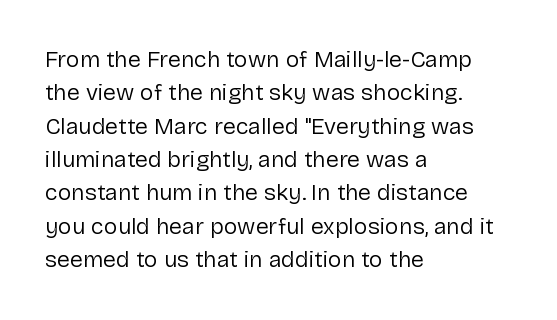
The image shows 23 px text type, upright; set left-aligned, normal line spacing (1.45x), normal letter spacing, not underlined.
